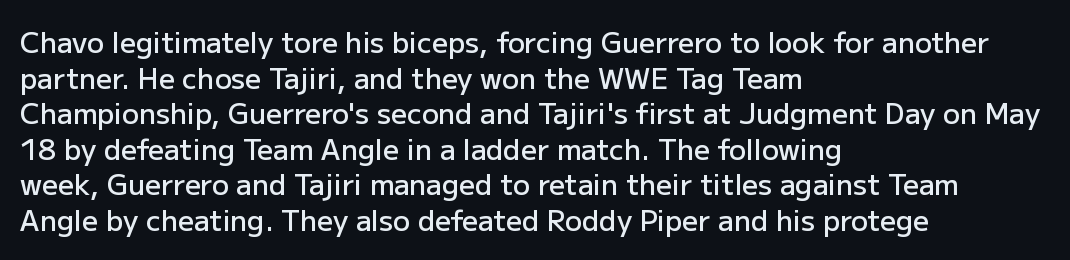
Q: Is the text bold? A: Semi-bold.
Q: Is the text italic (slanted)? A: No, it is upright.
Q: Is the typeface a serif or a sans-serif typeface? A: Sans-serif.
Q: Is the text underlined? A: No.
Q: How is the paragraph aligned? A: Left-aligned.
Q: Is the spacing between letters normal or unusually wide? A: Normal.
Q: Is the spacing between lines tight, normal or loose? A: Normal.
Q: Width (condensed, normal, or wide)? A: Normal.
Q: Stroke contrast? A: Low.
Q: x-height? A: Medium.
Q: Monospaced? A: No.
